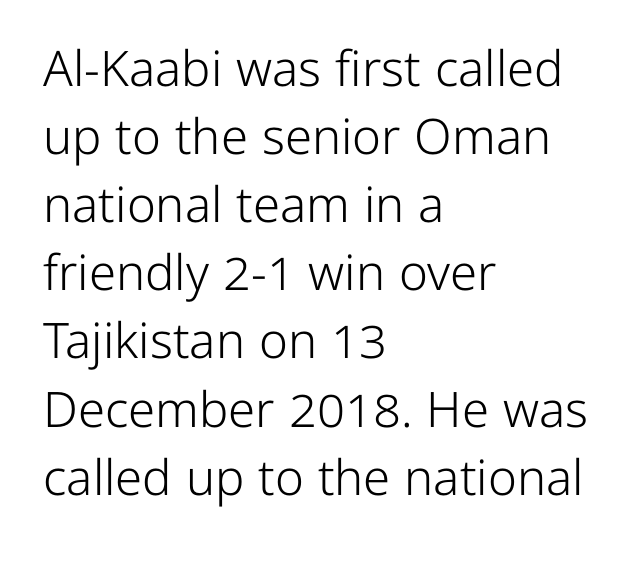
Q: Is the text bold? A: No.
Q: Is the text italic (slanted)? A: No, it is upright.
Q: Is the typeface a serif or a sans-serif typeface? A: Sans-serif.
Q: Is the text underlined? A: No.
Q: How is the paragraph aligned? A: Left-aligned.
Q: Is the spacing between letters normal or unusually wide? A: Normal.
Q: Is the spacing between lines tight, normal or loose? A: Normal.
Q: Width (condensed, normal, or wide)? A: Normal.
Q: Stroke contrast? A: Low.
Q: x-height? A: Medium.
Q: Monospaced? A: No.
